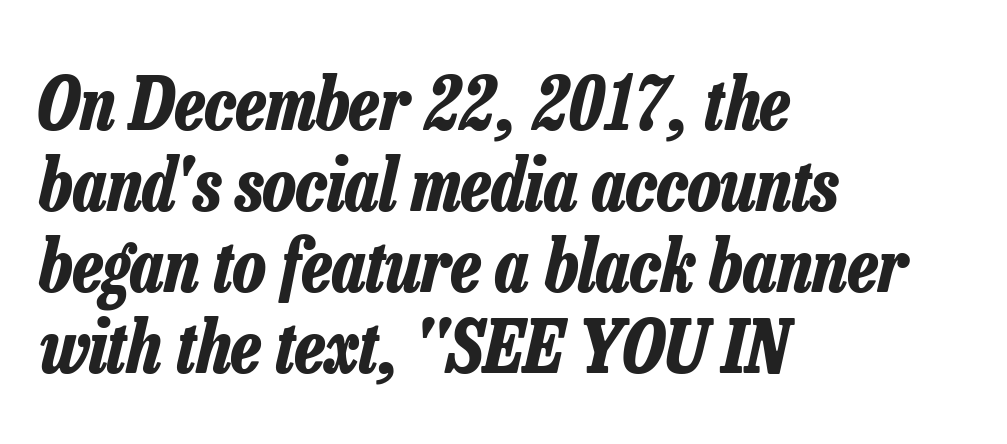
Q: Is the text bold? A: Yes.
Q: Is the text italic (slanted)? A: Yes, it leans right by about 13 degrees.
Q: Is the text underlined? A: No.
Q: How is the paragraph aligned? A: Left-aligned.
Q: Is the spacing between letters normal or unusually wide? A: Normal.
Q: Is the spacing between lines tight, normal or loose? A: Tight.
Q: Width (condensed, normal, or wide)? A: Condensed.
Q: Stroke contrast? A: Low.
Q: x-height? A: Medium.
Q: Monospaced? A: No.
